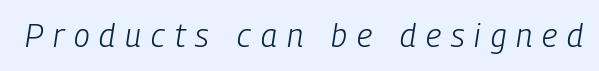
Q: Is the text bold? A: No.
Q: Is the text italic (slanted)? A: Yes, it leans right by about 9 degrees.
Q: Is the text underlined? A: No.
Q: Is the spacing between letters normal or unusually wide? A: Unusually wide.
Q: Width (condensed, normal, or wide)? A: Condensed.
Q: Stroke contrast? A: Low.
Q: x-height? A: Medium.
Q: Monospaced? A: No.
